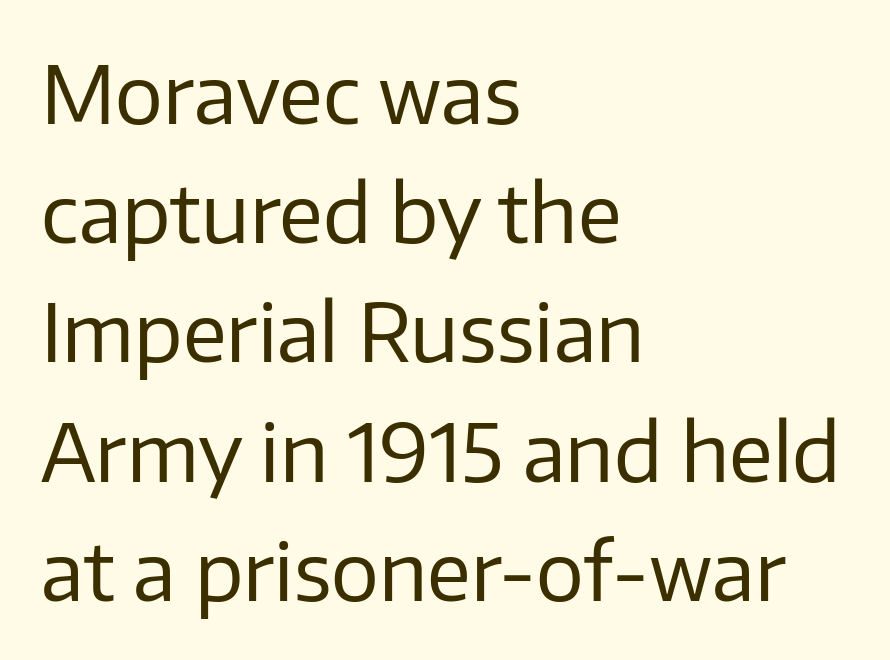
Rows of type keep a routine distance in the vertical direction. Plain, unruled lines of type. In terms of letterspacing, this is plain default setting. Visually the block forms a straight wall on the left and a jagged coastline on the right.
